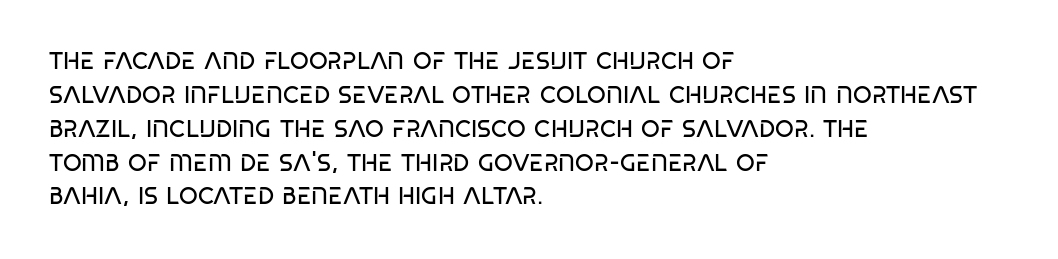
Decoration check: the copy has no underline. Teacher's note: observe the even left margin — that is flush-left alignment. Interline gaps are of average width in this sample. No chunkiness to these letters — they're not bold. These lines were composed using upright roman letters.
